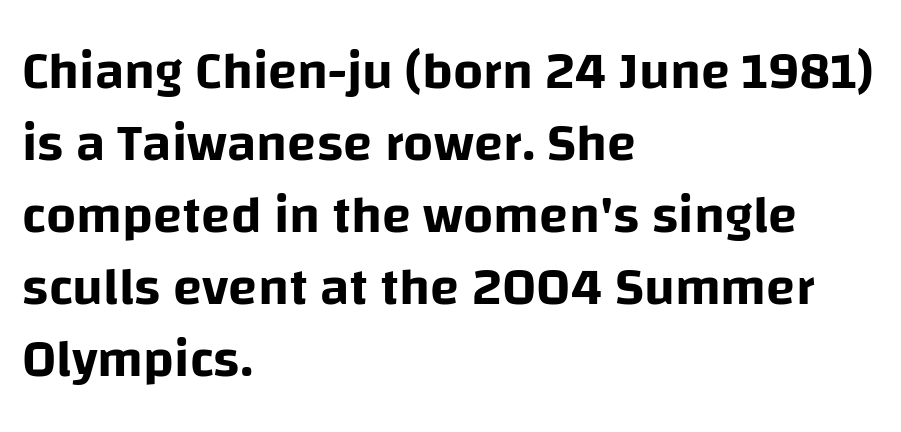
These lines keep a tight, regular rhythm from letter to letter. These lines sit exactly where default settings would place them. Here the designer chose a conventional face with non-uniform glyph widths. The letters stand straight up with perfectly vertical stems.
